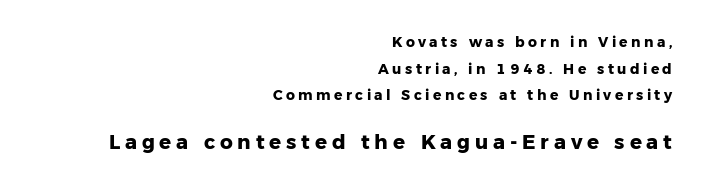
The image shows 20 px bold type, upright; set right-aligned, loose line spacing (1.9x), unusually wide letter spacing (+0.24 em), not underlined; the second (bottom) block is 1.43x larger.
